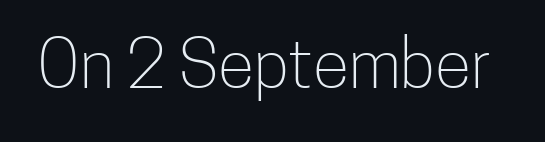
{"serif": "no", "italic": "no", "bold": "no", "weight": "light", "width": "condensed", "stroke_contrast": "low", "x_height": "medium", "monospaced": "no", "underline": "no", "letter_spacing": "normal", "letter_spacing_em": 0.0, "glyph_px": 67}
